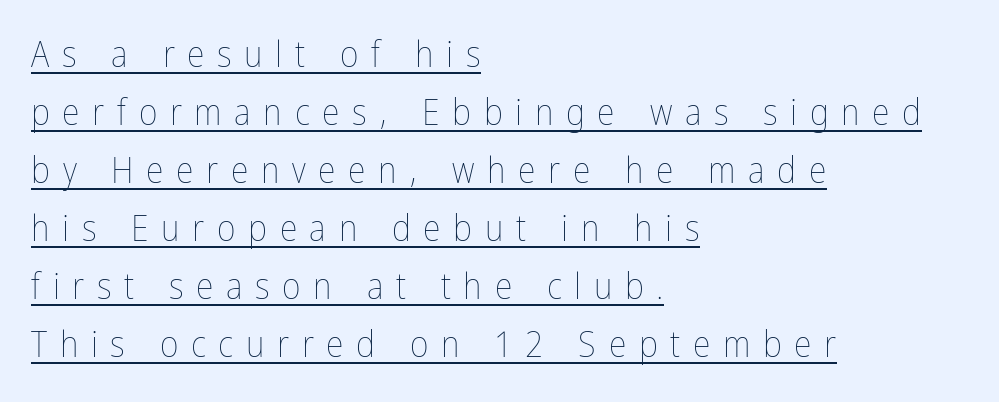
The image shows 36 px thin, condensed type, upright; set left-aligned, normal line spacing (1.61x), unusually wide letter spacing (+0.35 em), underlined; low stroke contrast and a medium x-height.
